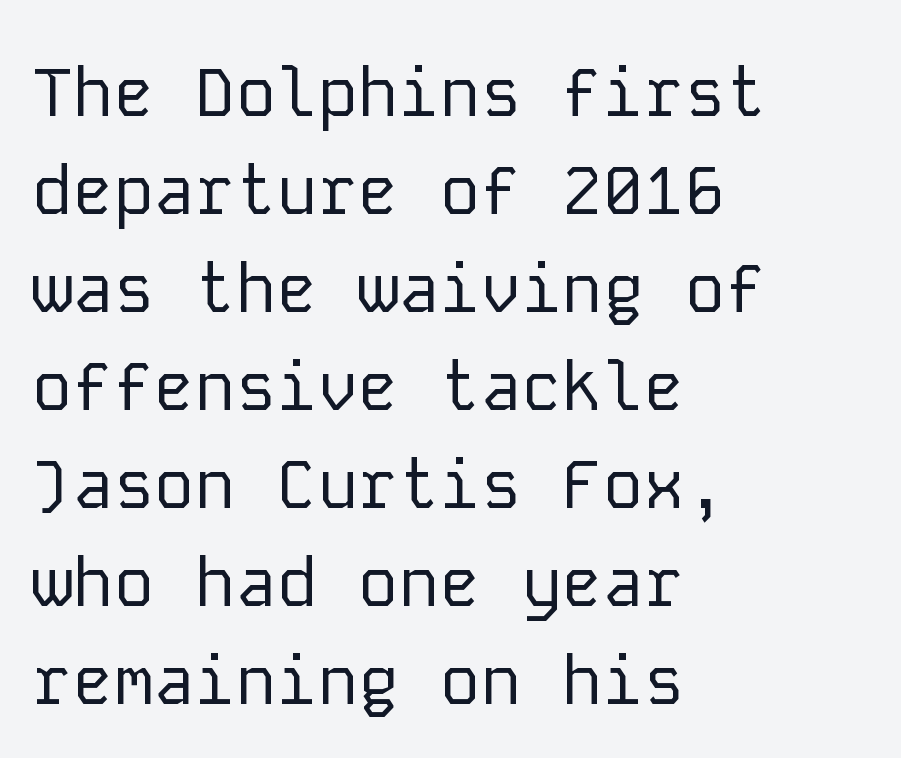
Q: Is the text bold? A: No.
Q: Is the text italic (slanted)? A: No, it is upright.
Q: Is the typeface a serif or a sans-serif typeface? A: Sans-serif.
Q: Is the text underlined? A: No.
Q: How is the paragraph aligned? A: Left-aligned.
Q: Is the spacing between letters normal or unusually wide? A: Normal.
Q: Is the spacing between lines tight, normal or loose? A: Normal.
Q: Width (condensed, normal, or wide)? A: Normal.
Q: Stroke contrast? A: Low.
Q: x-height? A: Medium.
Q: Monospaced? A: Yes.
